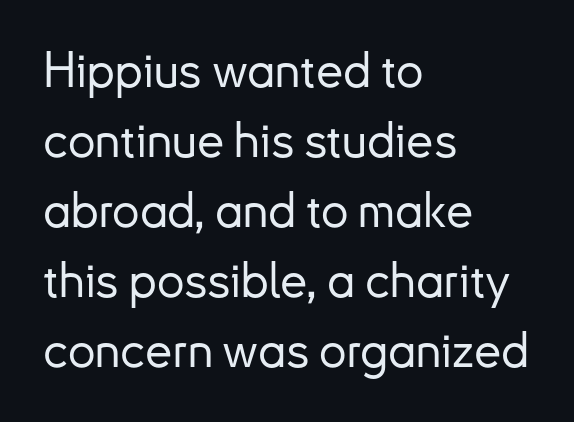
Q: Is the text italic (slanted)? A: No, it is upright.
Q: Is the typeface a serif or a sans-serif typeface? A: Sans-serif.
Q: Is the text underlined? A: No.
Q: How is the paragraph aligned? A: Left-aligned.
Q: Is the spacing between letters normal or unusually wide? A: Normal.
Q: Is the spacing between lines tight, normal or loose? A: Normal.
Q: Width (condensed, normal, or wide)? A: Normal.
Q: Stroke contrast? A: Low.
Q: x-height? A: Small.
Q: Monospaced? A: No.
